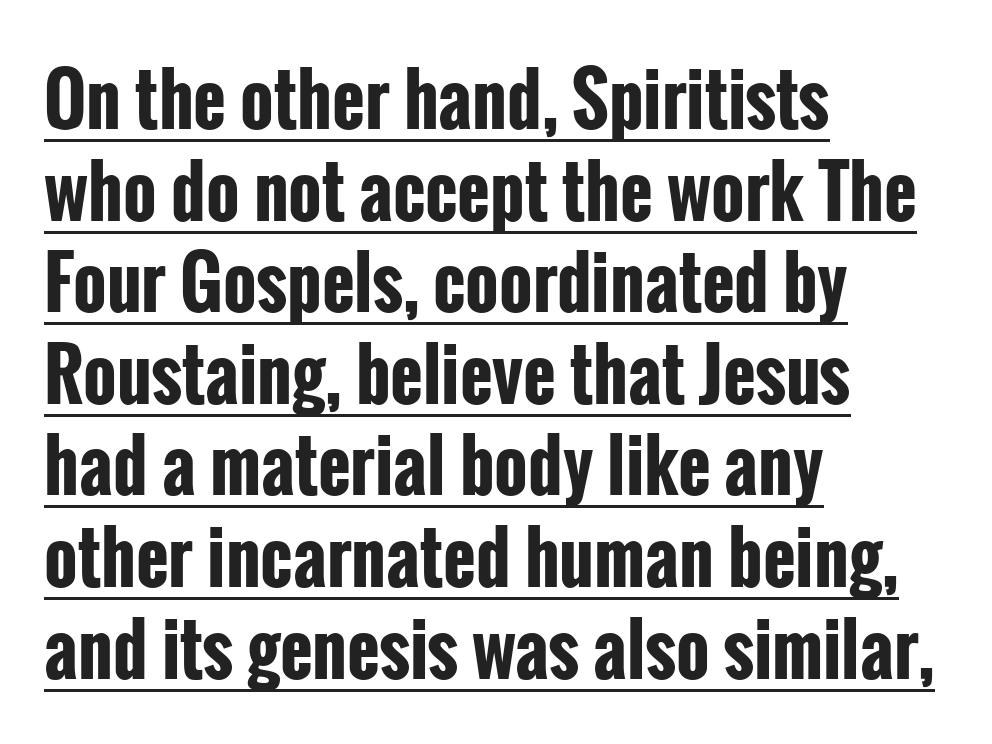
The image shows 71 px bold, condensed sans-serif type, upright; set left-aligned, normal line spacing (1.29x), normal letter spacing, underlined; low stroke contrast and a medium x-height.
